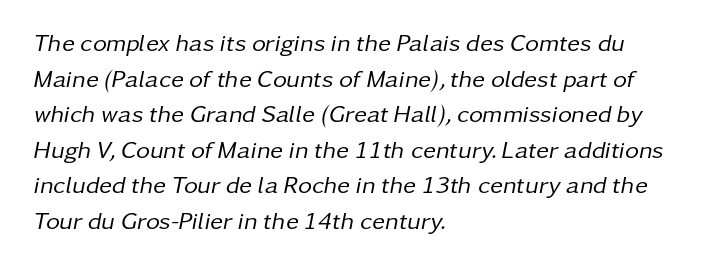
Q: Is the text bold? A: No.
Q: Is the text italic (slanted)? A: Yes, it leans right by about 11 degrees.
Q: Is the text underlined? A: No.
Q: How is the paragraph aligned? A: Left-aligned.
Q: Is the spacing between letters normal or unusually wide? A: Normal.
Q: Is the spacing between lines tight, normal or loose? A: Normal.
